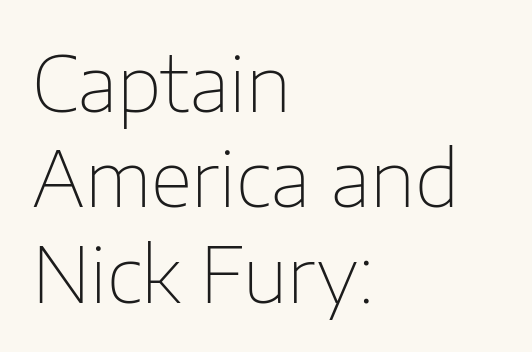
The image shows 77 px thin sans-serif type, upright; set left-aligned, line spacing 1.24x, normal letter spacing, not underlined; low stroke contrast and a medium x-height.
